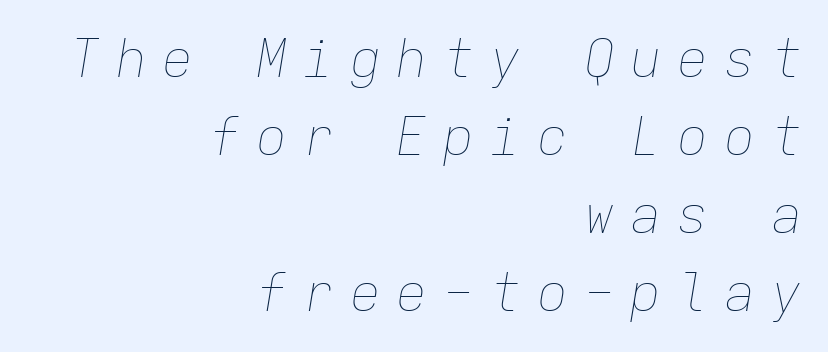
The image shows 52 px thin type, italic (leaning right), monospaced; set right-aligned, normal line spacing (1.5x), unusually wide letter spacing (+0.3 em), not underlined; low stroke contrast and a medium x-height.
